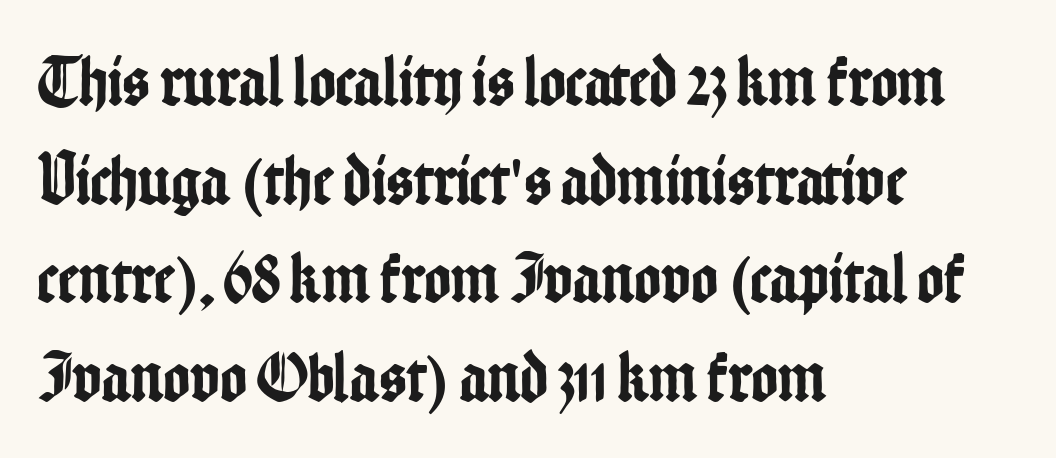
{"serif": "no", "italic": "no", "width": "condensed", "stroke_contrast": "low", "x_height": "medium", "monospaced": "no", "underline": "no", "align": "left", "line_spacing": "normal", "line_spacing_ratio": 1.37, "letter_spacing": "normal", "letter_spacing_em": 0.0, "glyph_px": 72}
